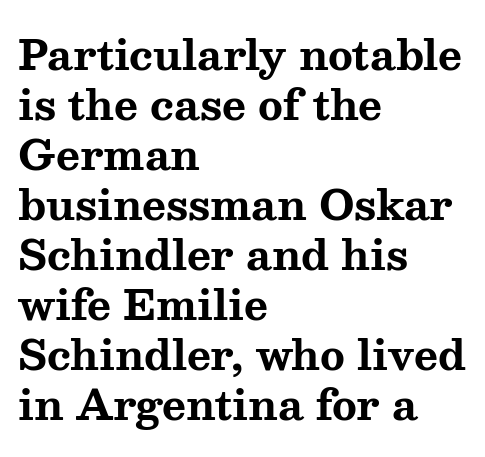
Q: Is the text bold? A: Yes.
Q: Is the text italic (slanted)? A: No, it is upright.
Q: Is the typeface a serif or a sans-serif typeface? A: Serif.
Q: Is the text underlined? A: No.
Q: How is the paragraph aligned? A: Left-aligned.
Q: Is the spacing between letters normal or unusually wide? A: Normal.
Q: Width (condensed, normal, or wide)? A: Wide.
Q: Stroke contrast? A: Medium.
Q: x-height? A: Medium.
Q: Monospaced? A: No.
